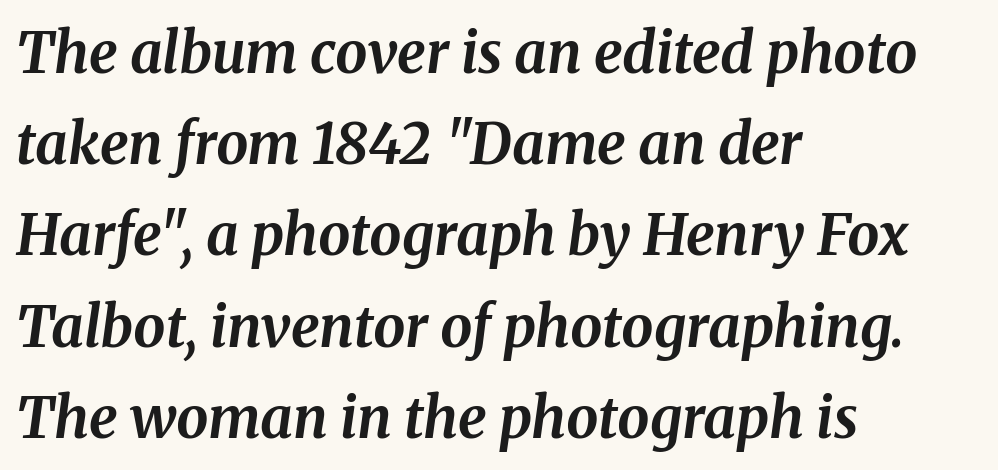
The image shows 57 px bold type, italic (leaning right); set left-aligned, normal line spacing (1.6x), normal letter spacing, not underlined; medium stroke contrast and a medium x-height.
